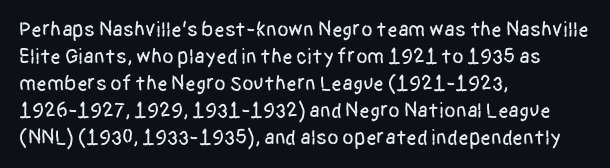
{"italic": "no", "underline": "no", "align": "left", "line_spacing": "normal", "line_spacing_ratio": 1.28, "letter_spacing": "normal", "letter_spacing_em": 0.0, "glyph_px": 21}
